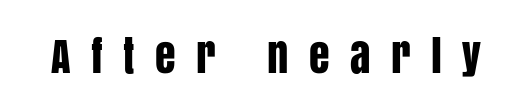
There is plenty of visible air inserted between adjacent glyphs. This sample has the flowing, uneven cadence of proportional lettering. This rendering features lettering with no underline. It's the straight-up-and-down kind of type. A sans-serif font was chosen for this passage.
